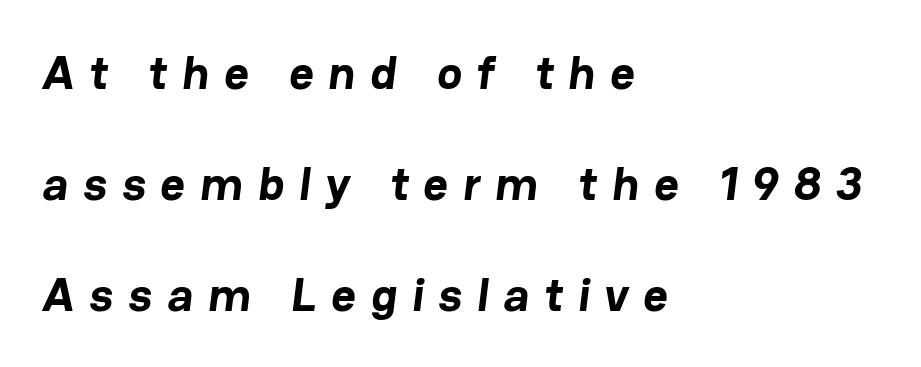
The image shows 47 px bold sans-serif type; set left-aligned, loose line spacing (2.36x), unusually wide letter spacing (+0.32 em), not underlined; low stroke contrast and a medium x-height.
